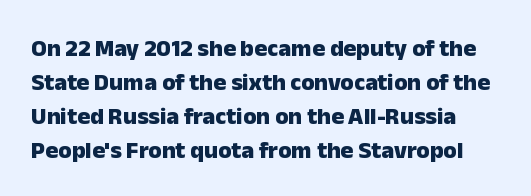
{"italic": "no", "bold": "yes", "underline": "no", "line_spacing": "normal", "line_spacing_ratio": 1.42, "letter_spacing": "normal", "letter_spacing_em": 0.0, "glyph_px": 24}
